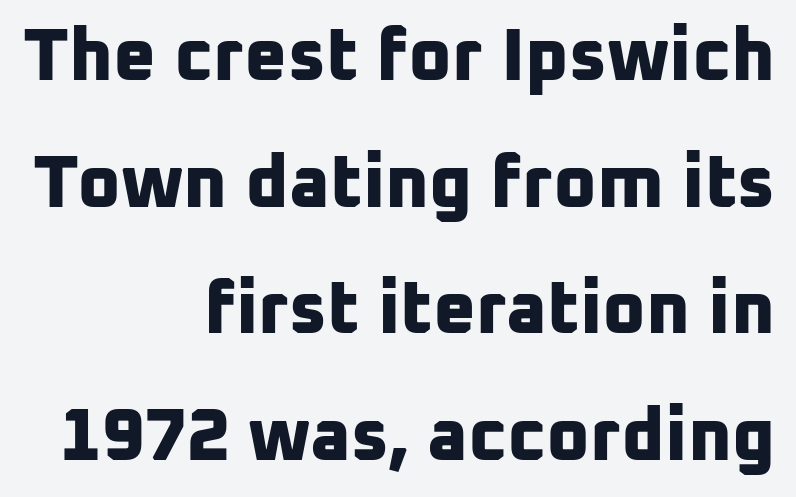
The rendering uses natural spacing where letterforms have individual widths. Underlining? Definitely not there. Is the type bold? Yes — the strokes are clearly thick and heavy. The line texture is even and compact thanks to regular tracking. Casual observation: everything's shoved over to the right. The typeface chosen for these lines omits serifs.
